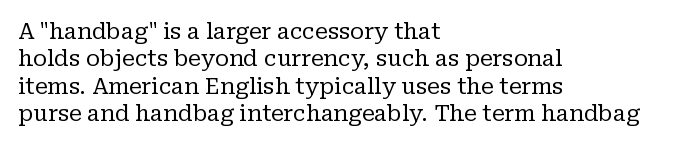
Rendered with straight, roman letterforms. Weight: not bold — regular or lighter. Words appear dense and cohesive because spacing is normal. Horizontal alignment here is leftward, the default for most running prose. A clean baseline with only descenders dipping below it.
